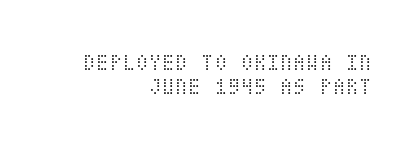
Nobody touched the tracking dial on this one. Descenders are the only things crossing below the line. These glyphs show unthickened strokes, regular width or finer. This rendering uses right alignment, leaving the left contour irregular. The rendering uses a small line-height, squeezing the rows. Italic? Not at all — the glyphs are vertical.
